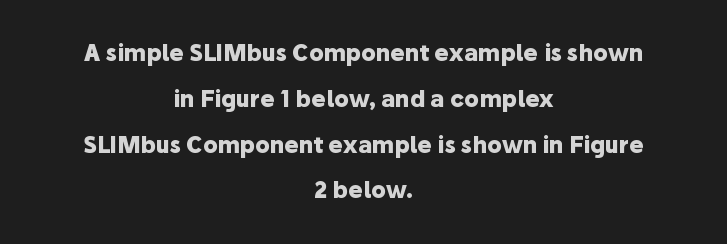
{"italic": "no", "bold": "yes", "underline": "no", "align": "center", "line_spacing": "loose", "line_spacing_ratio": 2.08, "letter_spacing": "normal", "letter_spacing_em": 0.0, "glyph_px": 22}
